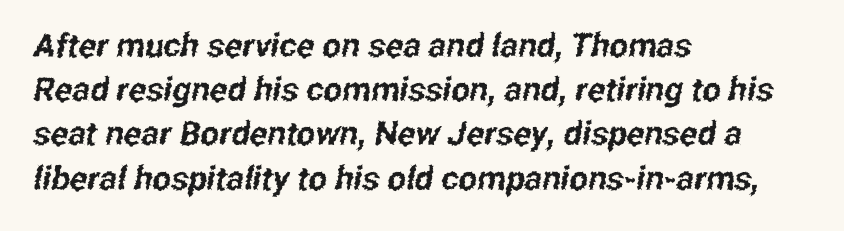
Each new line begins a customary step beneath the previous one. These lines are set flush left with a ragged right edge. Nobody drew a line under any word here. Type style note: lacks serifs. Think of a printed novel: that variable character pitch is what you see here.
